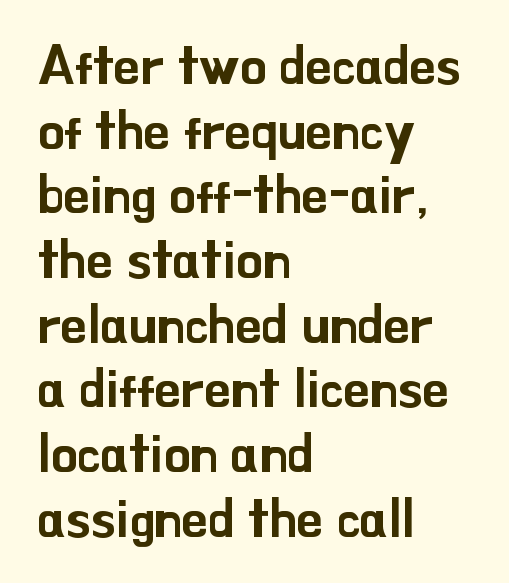
{"serif": "no", "italic": "no", "width": "normal", "stroke_contrast": "low", "x_height": "small", "monospaced": "no", "underline": "no", "align": "left", "line_spacing_ratio": 1.22, "letter_spacing": "normal", "letter_spacing_em": 0.0, "glyph_px": 53}
